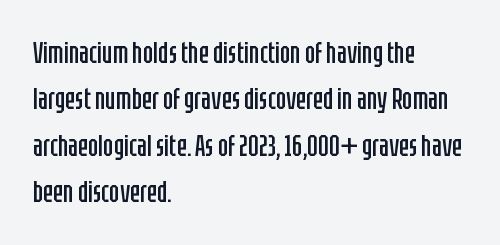
{"serif": "no", "italic": "no", "bold": "no", "weight": "regular", "width": "condensed", "stroke_contrast": "low", "x_height": "large", "monospaced": "no", "underline": "no", "align": "left", "line_spacing": "normal", "line_spacing_ratio": 1.55, "letter_spacing": "normal", "letter_spacing_em": 0.0, "glyph_px": 30}
